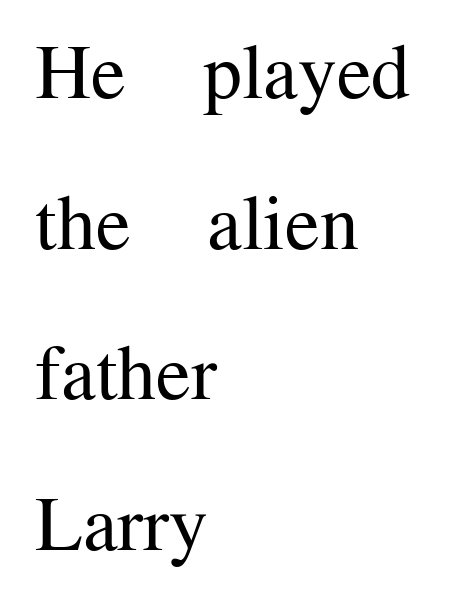
Q: Is the text bold? A: No.
Q: Is the text italic (slanted)? A: No, it is upright.
Q: Is the typeface a serif or a sans-serif typeface? A: Serif.
Q: Is the text underlined? A: No.
Q: How is the paragraph aligned? A: Left-aligned.
Q: Is the spacing between letters normal or unusually wide? A: Normal.
Q: Is the spacing between lines tight, normal or loose? A: Loose.
Q: Width (condensed, normal, or wide)? A: Normal.
Q: Stroke contrast? A: Medium.
Q: x-height? A: Medium.
Q: Monospaced? A: No.
